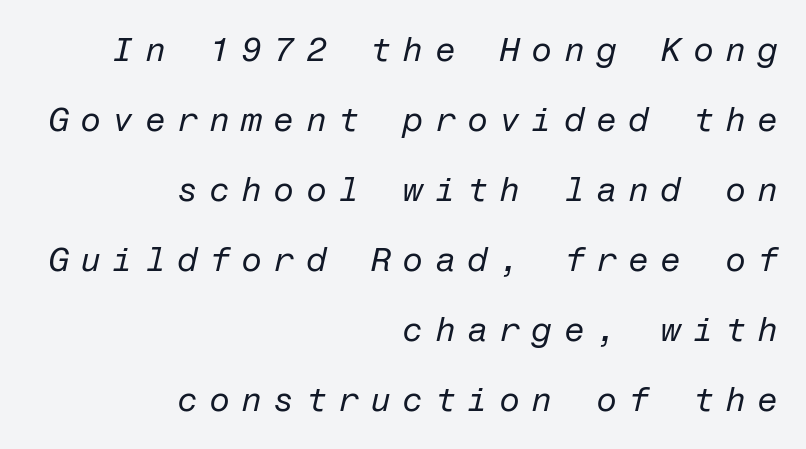
{"italic": "yes", "lean": "right", "slant_degrees": 12, "bold": "no", "weight": "regular", "width": "normal", "stroke_contrast": "low", "x_height": "medium", "underline": "no", "align": "right", "line_spacing": "loose", "line_spacing_ratio": 2.06, "letter_spacing": "wide", "letter_spacing_em": 0.33, "glyph_px": 34}
